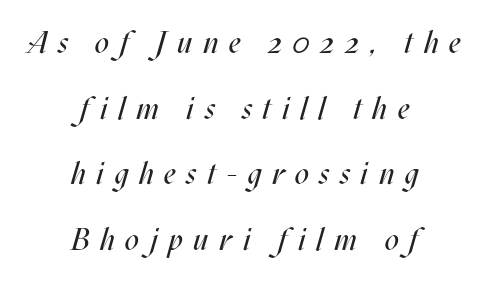
Q: Is the text bold? A: No.
Q: Is the text italic (slanted)? A: Yes, it leans right by about 17 degrees.
Q: Is the text underlined? A: No.
Q: How is the paragraph aligned? A: Centered.
Q: Is the spacing between letters normal or unusually wide? A: Unusually wide.
Q: Is the spacing between lines tight, normal or loose? A: Loose.
Q: Width (condensed, normal, or wide)? A: Condensed.
Q: Stroke contrast? A: Medium.
Q: x-height? A: Large.
Q: Monospaced? A: No.
